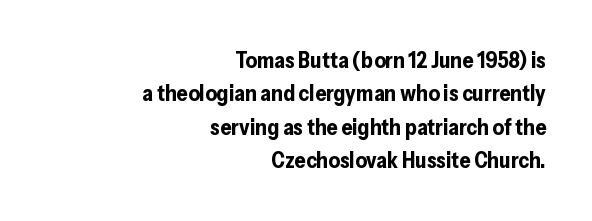
Typographic density is high because the face is bold. Line spacing here is normal. Visually the block forms a straight wall on the right and a jagged coastline on the left. The foot of each line stays bare and open. Quick note: not italic, upright.
